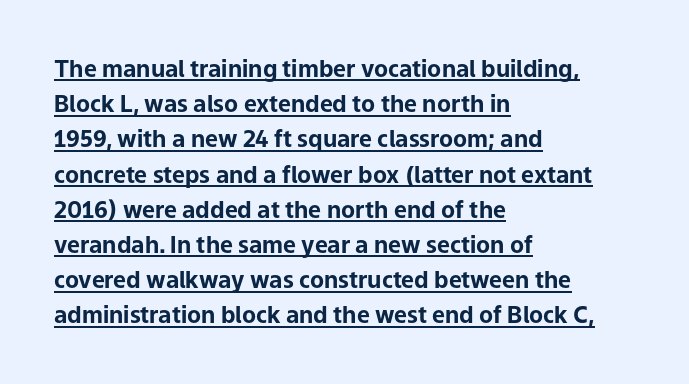
The image shows 23 px bold type, upright; set left-aligned, normal line spacing (1.53x), normal letter spacing, underlined.
